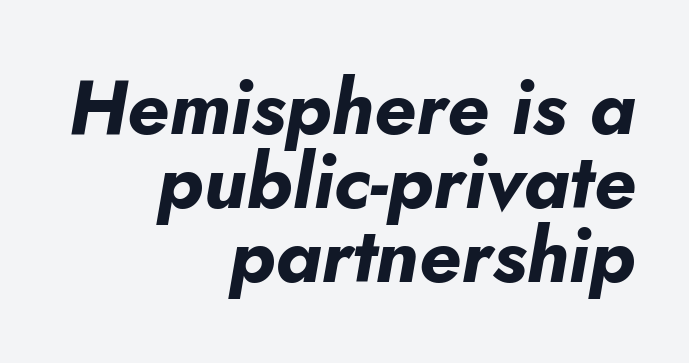
The image shows 77 px bold type, italic (leaning right); set right-aligned, tight line spacing (0.96x), normal letter spacing, not underlined; low stroke contrast and a small x-height.
